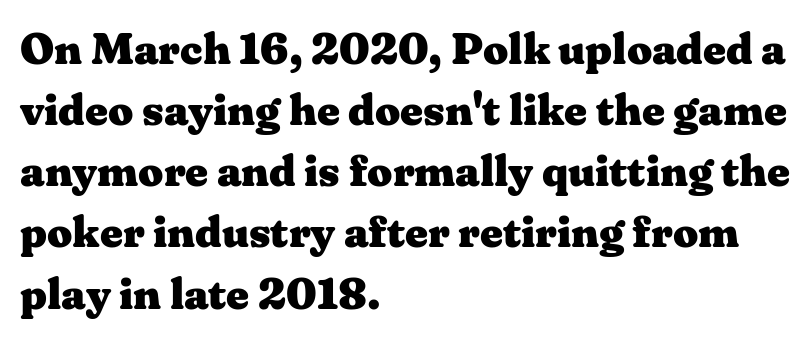
The image shows 44 px heavy, wide serif type, upright; set left-aligned, normal line spacing (1.39x), normal letter spacing, not underlined; medium stroke contrast and a medium x-height.
